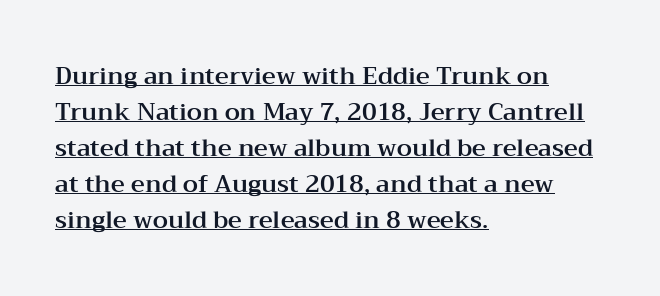
Q: Is the text italic (slanted)? A: No, it is upright.
Q: Is the text underlined? A: Yes.
Q: How is the paragraph aligned? A: Left-aligned.
Q: Is the spacing between letters normal or unusually wide? A: Normal.
Q: Is the spacing between lines tight, normal or loose? A: Normal.
